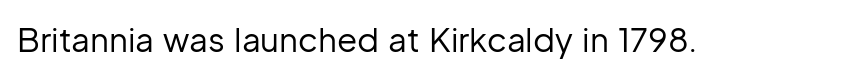
{"serif": "no", "italic": "no", "bold": "no", "weight": "regular", "width": "normal", "stroke_contrast": "low", "x_height": "medium", "monospaced": "no", "underline": "no", "letter_spacing": "normal", "letter_spacing_em": 0.0, "glyph_px": 33}
